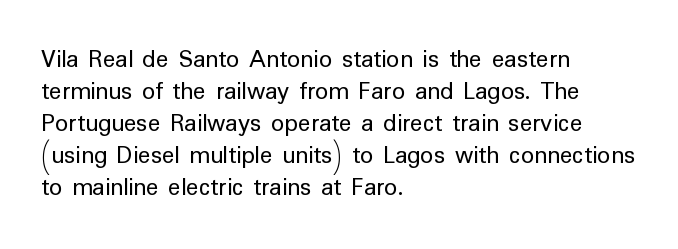
Q: Is the text bold? A: No.
Q: Is the text italic (slanted)? A: No, it is upright.
Q: Is the text underlined? A: No.
Q: How is the paragraph aligned? A: Left-aligned.
Q: Is the spacing between letters normal or unusually wide? A: Normal.
